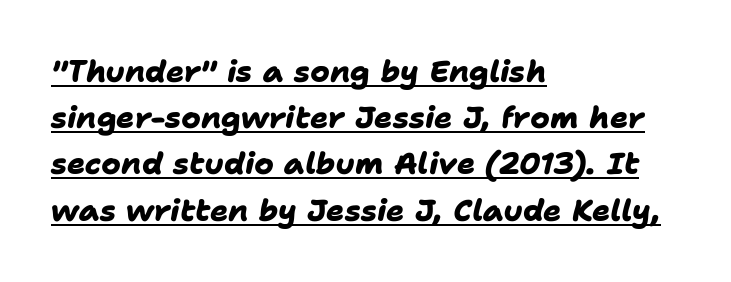
The letterforms sit shoulder to shoulder at normal distance. Line beginnings align vertically; line endings do not. These lines are composed in type without serifs. In designer terms, the underline attribute is active on this setting. A normal amount of white space separates one row of letters from the next. Here the designer chose a conventional face with non-uniform glyph widths.
